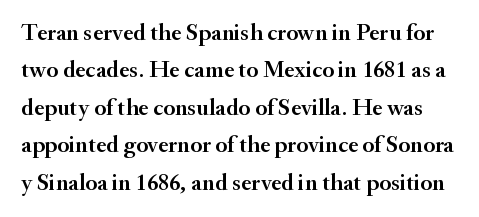
The image shows 24 px text type, upright; set normal line spacing (1.56x), normal letter spacing, not underlined.
